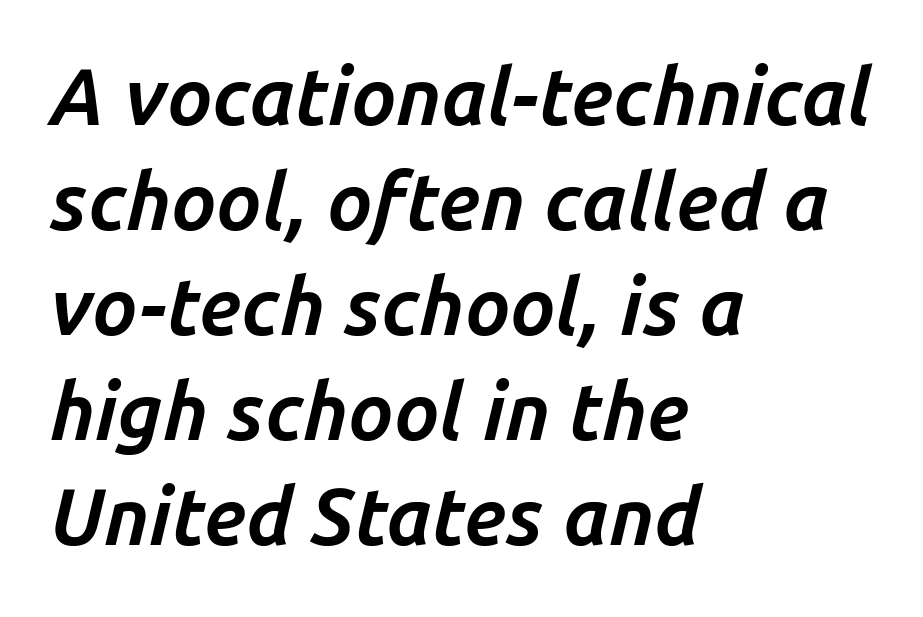
{"italic": "yes", "lean": "right", "slant_degrees": 14, "bold": "yes", "weight": "bold", "width": "normal", "stroke_contrast": "low", "x_height": "medium", "monospaced": "no", "underline": "no", "align": "left", "line_spacing": "normal", "line_spacing_ratio": 1.33, "letter_spacing": "normal", "letter_spacing_em": 0.0, "glyph_px": 79}
